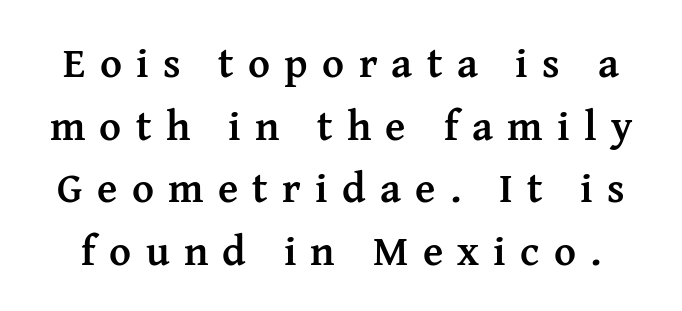
Looks like regular typesetting: each glyph gets only the width it needs. No word sits above an underline. Stroke terminals: seriffed. Compared with typical paragraphs, the rows here are spaced about the same. A full-strength bold gives these letters their thick strokes. The lettering stays uniformly vertical, giving the passage a roman look.
